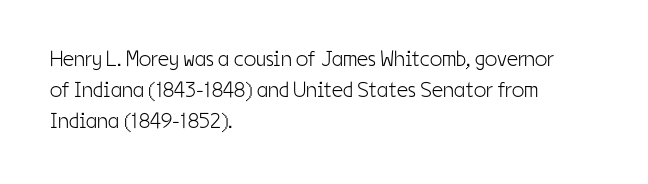
Every row of glyphs begins at an identical x-position on the left. The typesetting does not lean heavy: it is not bold. One glance says typical: line gaps are just what's usual. Underlining? Definitely not there.
